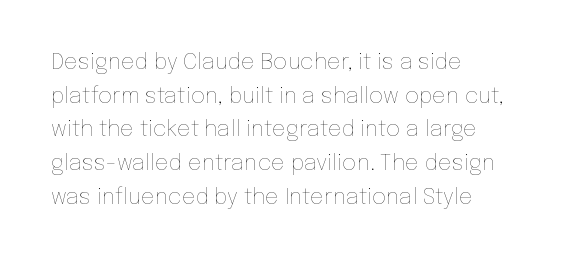
Unbolded letterforms with no extra heft. The letterforms sit shoulder to shoulder at normal distance. Line spacing here is normal. Glance below the letters and you will spot only blank space. Visually the block forms a straight wall on the left and a jagged coastline on the right.
